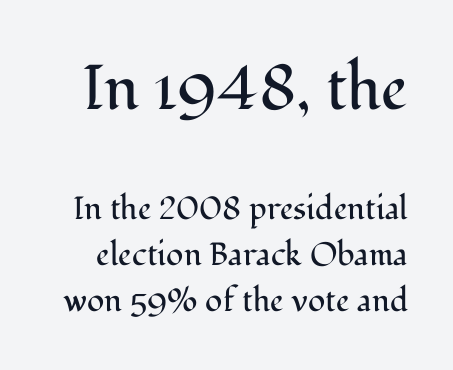
The image shows 63 px regular-weight serif type, upright; set normal line spacing (1.44x), normal letter spacing, not underlined; the first (top) block is 1.97x larger; medium stroke contrast and a medium x-height.
